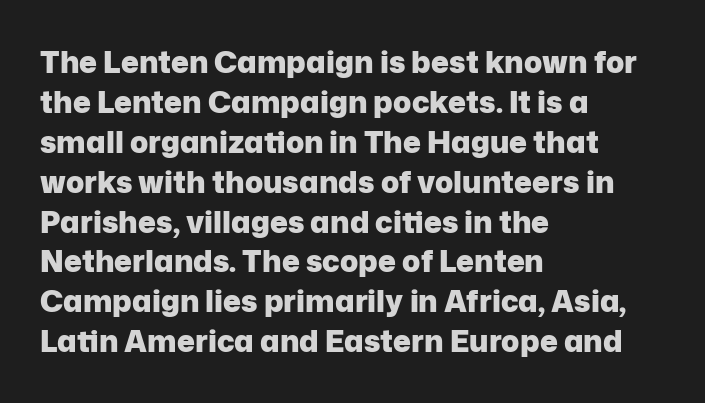
Q: Is the text bold? A: Yes.
Q: Is the text italic (slanted)? A: No, it is upright.
Q: Is the typeface a serif or a sans-serif typeface? A: Sans-serif.
Q: Is the text underlined? A: No.
Q: How is the paragraph aligned? A: Left-aligned.
Q: Is the spacing between letters normal or unusually wide? A: Normal.
Q: Is the spacing between lines tight, normal or loose? A: Normal.
Q: Width (condensed, normal, or wide)? A: Normal.
Q: Stroke contrast? A: Low.
Q: x-height? A: Medium.
Q: Monospaced? A: No.
